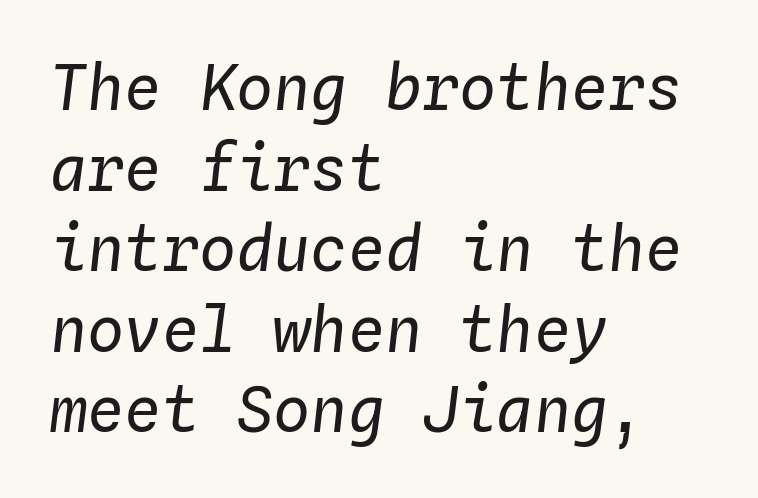
{"italic": "yes", "lean": "right", "slant_degrees": 4, "bold": "no", "weight": "regular", "width": "normal", "stroke_contrast": "low", "x_height": "medium", "monospaced": "yes", "underline": "no", "align": "left", "line_spacing": "normal", "line_spacing_ratio": 1.3, "letter_spacing": "normal", "letter_spacing_em": 0.0, "glyph_px": 62}
